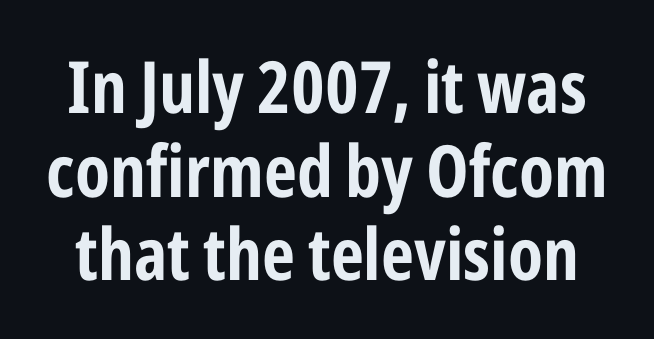
Students, note that the glyphs here touch the page at normal intervals. Note: no serifs on the glyphs. No word sits above an underline. Posture: straight, roman, zero tilt. Thick stems and heavy bowls — unmistakably bold.
